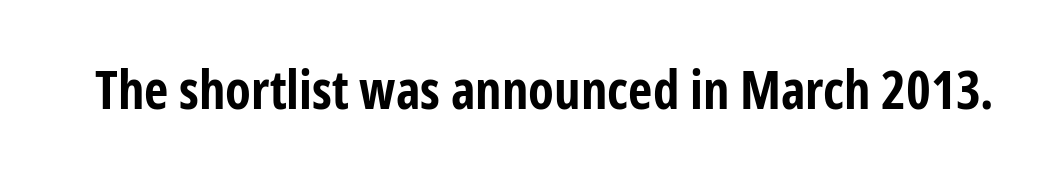
A sans-serif font was chosen for this passage. The face used here is proportionally spaced, like ordinary book or web type. The baseline area is clear. The sample has been set heavy, in full bold.
